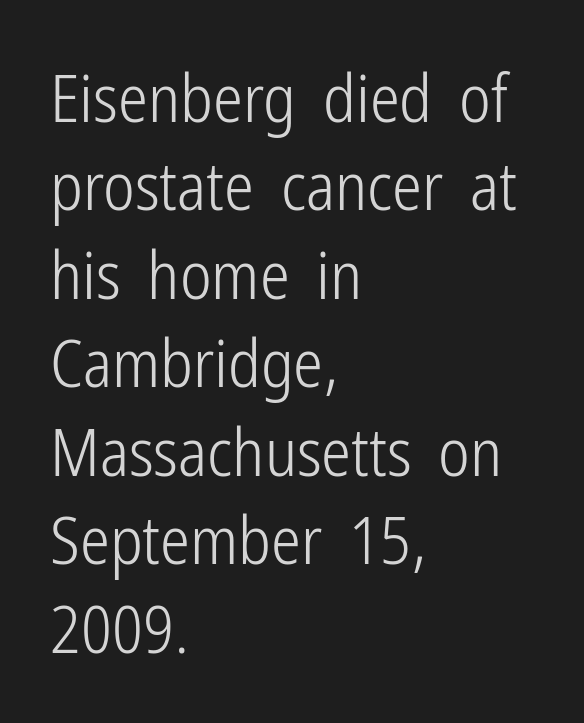
The image shows 67 px light, condensed sans-serif type, upright; set left-aligned, normal line spacing (1.32x), normal letter spacing, not underlined; low stroke contrast and a medium x-height.
